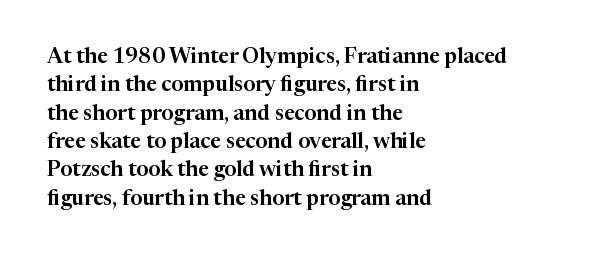
The image shows 21 px text type, upright; set left-aligned, normal line spacing (1.35x), normal letter spacing, not underlined.
